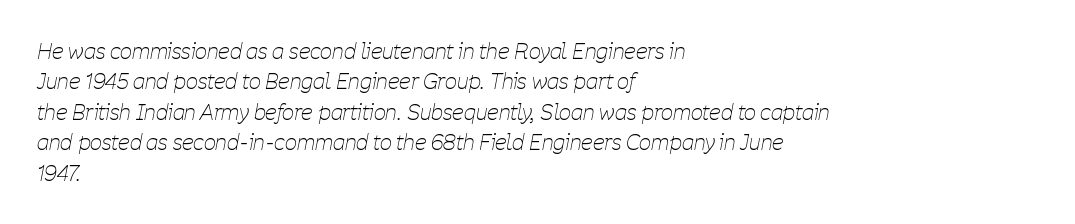
The image shows 21 px text type, italic (leaning right); set left-aligned, normal line spacing (1.45x), normal letter spacing, not underlined.
